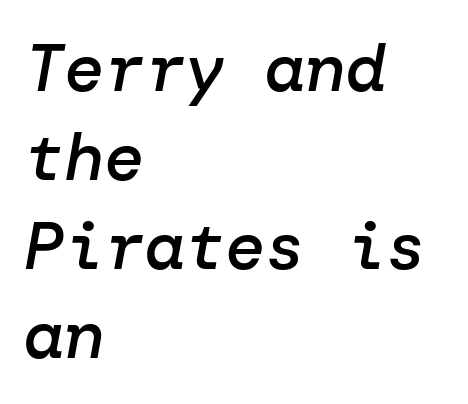
The image shows 67 px semibold type, italic (leaning right); set left-aligned, normal line spacing (1.33x), normal letter spacing, not underlined; low stroke contrast and a medium x-height.
